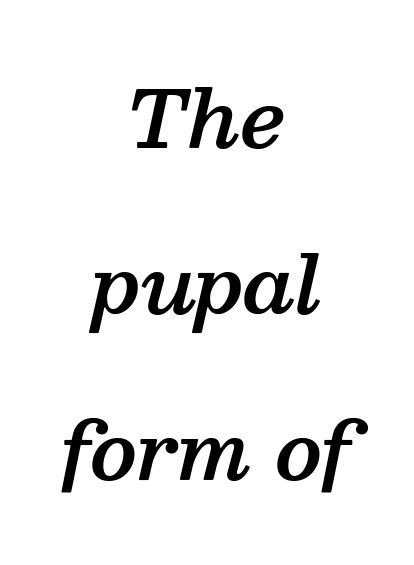
{"serif": "yes", "italic": "yes", "lean": "right", "slant_degrees": 13, "bold": "semi", "weight": "semibold", "width": "normal", "stroke_contrast": "medium", "x_height": "medium", "monospaced": "no", "underline": "no", "align": "center", "line_spacing": "loose", "line_spacing_ratio": 2.13, "letter_spacing": "normal", "letter_spacing_em": 0.0, "glyph_px": 78}
